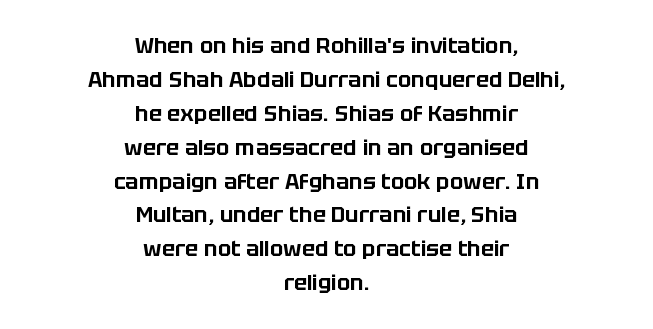
The image shows 22 px text type, upright; set centered, normal line spacing (1.54x), normal letter spacing, not underlined.
